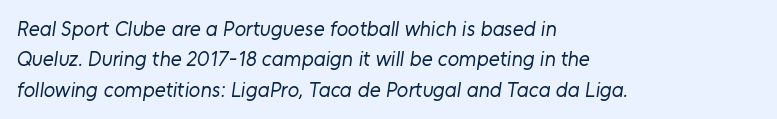
Q: Is the text bold? A: No.
Q: Is the text underlined? A: No.
Q: How is the paragraph aligned? A: Left-aligned.
Q: Is the spacing between letters normal or unusually wide? A: Normal.
Q: Is the spacing between lines tight, normal or loose? A: Normal.
